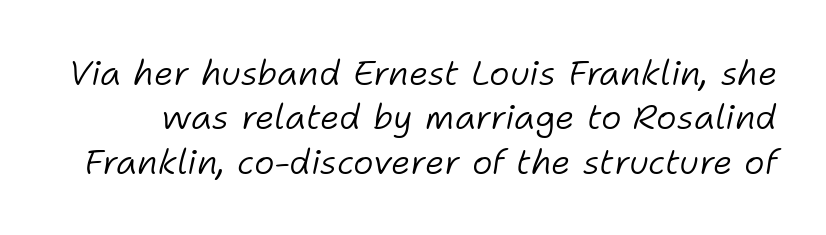
{"italic": "yes", "lean": "right", "slant_degrees": 11, "bold": "no", "weight": "light", "width": "normal", "stroke_contrast": "low", "x_height": "medium", "monospaced": "no", "underline": "no", "line_spacing": "normal", "line_spacing_ratio": 1.27, "letter_spacing": "normal", "letter_spacing_em": 0.0, "glyph_px": 35}
